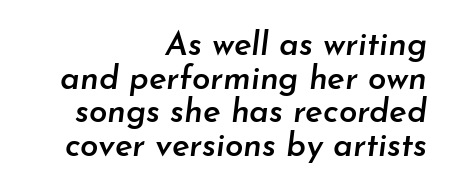
Italic? Definitely — the glyphs are oblique. Is the letter spacing exaggerated? No — it looks like the ordinary default. Check under the words: just untouched page. Is the type bold? Partly — it's a semibold, heavier than regular but not fully bold.
